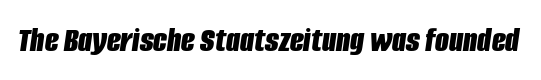
The image shows 36 px bold, condensed type, italic (leaning right); set normal letter spacing, not underlined; low stroke contrast and a large x-height.
